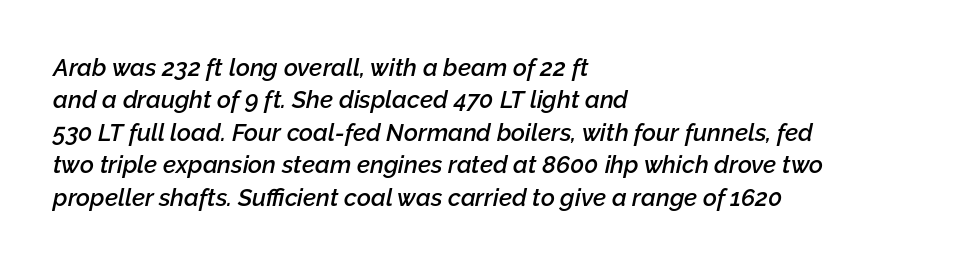
The image shows 24 px text type, italic (leaning right); set left-aligned, normal line spacing (1.35x), normal letter spacing, not underlined.
